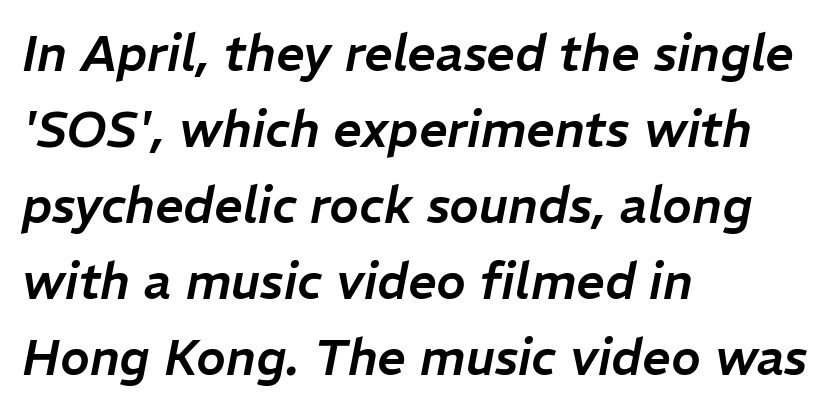
{"italic": "yes", "lean": "right", "slant_degrees": 11, "width": "normal", "stroke_contrast": "low", "x_height": "medium", "monospaced": "no", "underline": "no", "align": "left", "line_spacing": "normal", "line_spacing_ratio": 1.52, "letter_spacing": "normal", "letter_spacing_em": 0.0, "glyph_px": 50}
